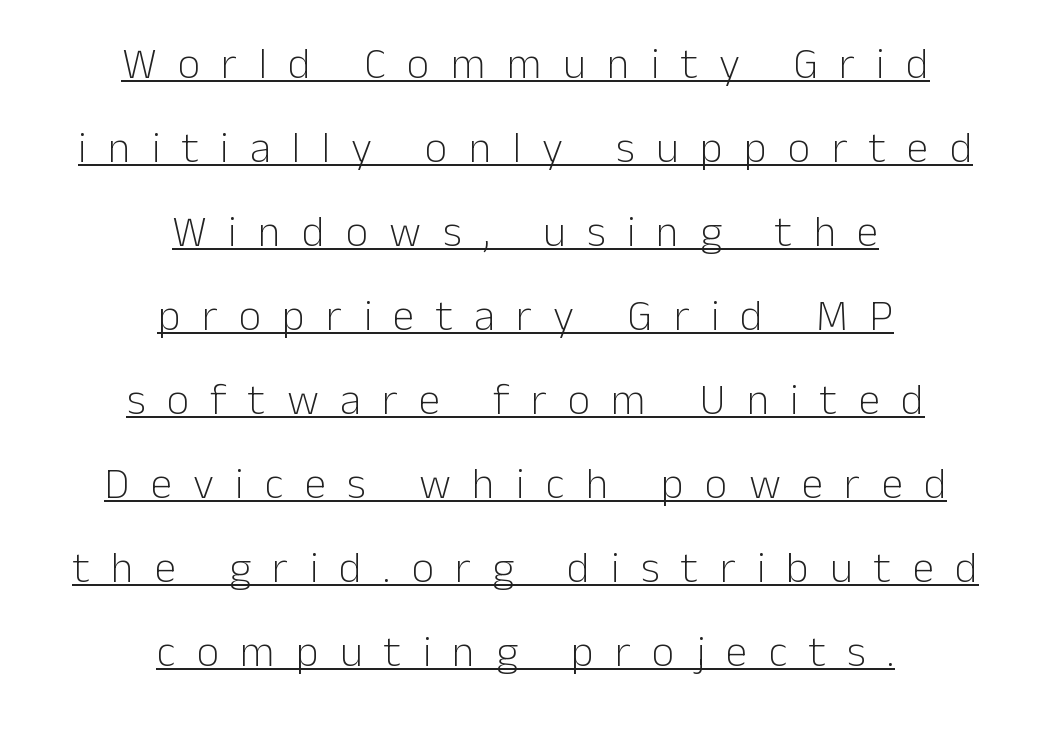
Weight: not bold — regular or lighter. The passage shown is typed in a proportional face where columns would drift. Notice how the passage keeps no hard edge, just a central spine. The font's upright variant was chosen for this text.
